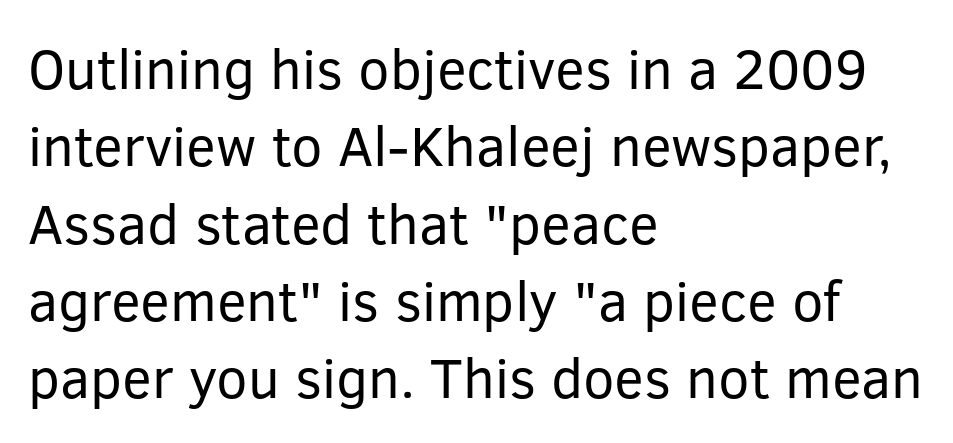
Q: Is the text bold? A: No.
Q: Is the text italic (slanted)? A: No, it is upright.
Q: Is the typeface a serif or a sans-serif typeface? A: Sans-serif.
Q: Is the text underlined? A: No.
Q: How is the paragraph aligned? A: Left-aligned.
Q: Is the spacing between letters normal or unusually wide? A: Normal.
Q: Is the spacing between lines tight, normal or loose? A: Normal.
Q: Width (condensed, normal, or wide)? A: Normal.
Q: Stroke contrast? A: Low.
Q: x-height? A: Medium.
Q: Monospaced? A: No.
